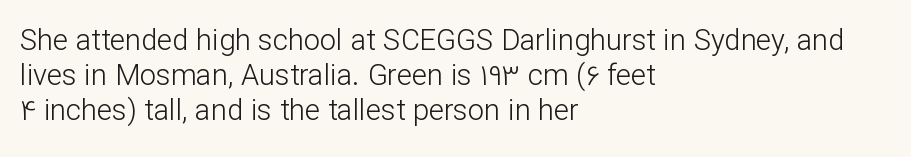
Q: Is the text bold? A: No.
Q: Is the text italic (slanted)? A: No, it is upright.
Q: Is the typeface a serif or a sans-serif typeface? A: Sans-serif.
Q: Is the text underlined? A: No.
Q: How is the paragraph aligned? A: Left-aligned.
Q: Is the spacing between letters normal or unusually wide? A: Normal.
Q: Width (condensed, normal, or wide)? A: Normal.
Q: Stroke contrast? A: Low.
Q: x-height? A: Medium.
Q: Monospaced? A: No.
